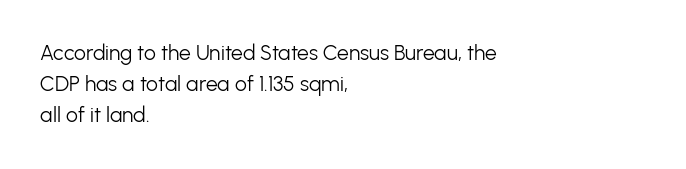
{"italic": "no", "bold": "no", "underline": "no", "align": "left", "line_spacing": "normal", "line_spacing_ratio": 1.48, "letter_spacing": "normal", "letter_spacing_em": 0.0, "glyph_px": 21}
